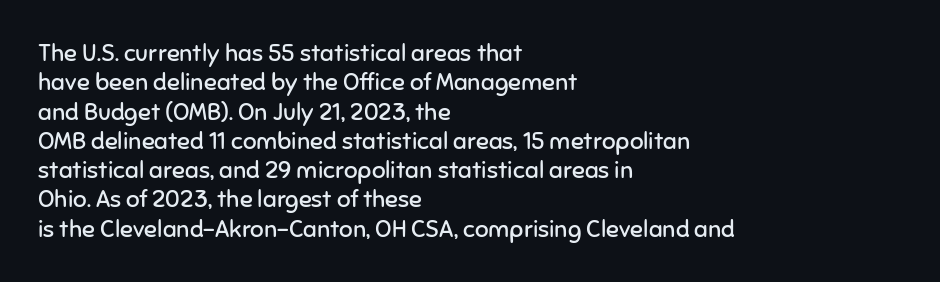
Notice how the stems are strictly vertical — no italics here. Standard letterfit; no display-style spreading of the glyphs. The space beneath each line is pristine and unruled. Counters stay open thanks to moderate or lighter strokes. A classic flush-left, rag-right setting is used for this passage.
